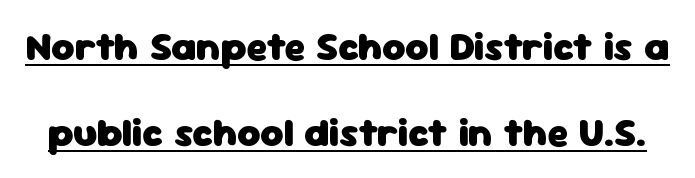
This rendering features underlined lettering. You could not count columns in this text — the font is proportionally spaced. Type style note: lacks serifs. Is the type bold? Yes — the strokes are clearly thick and heavy. The letters stand upright; this is a roman face.
